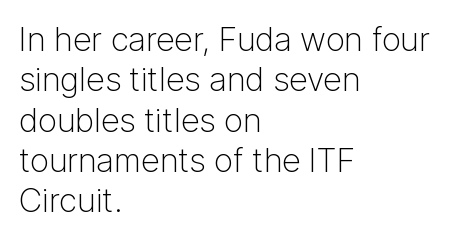
Which margin do the lines hug? The left one — the right edge is uneven. Rendered with straight, roman letterforms. The letters advance in unequal steps, a hallmark of proportional type. The type is set solid horizontally, with unmodified tracking.
